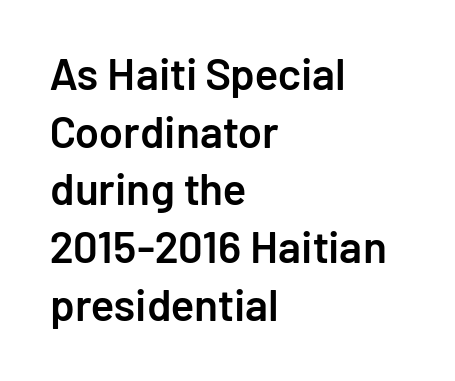
Q: Is the text bold? A: Semi-bold.
Q: Is the text italic (slanted)? A: No, it is upright.
Q: Is the typeface a serif or a sans-serif typeface? A: Sans-serif.
Q: Is the text underlined? A: No.
Q: How is the paragraph aligned? A: Left-aligned.
Q: Is the spacing between letters normal or unusually wide? A: Normal.
Q: Is the spacing between lines tight, normal or loose? A: Normal.
Q: Width (condensed, normal, or wide)? A: Normal.
Q: Stroke contrast? A: Low.
Q: x-height? A: Medium.
Q: Monospaced? A: No.
